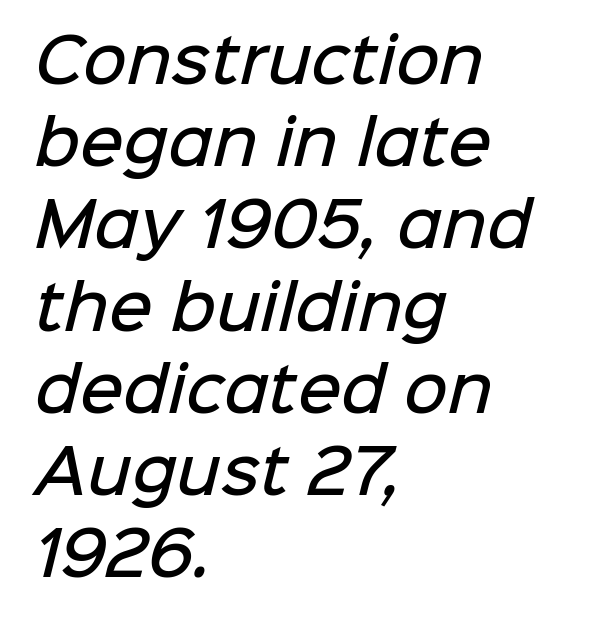
Letters rest on an invisible, unmarked baseline. Varying glyph widths throughout — classic text-font behaviour. The vertical gap from one line to the next is medium. Horizontal alignment here is leftward, the default for most running prose.
